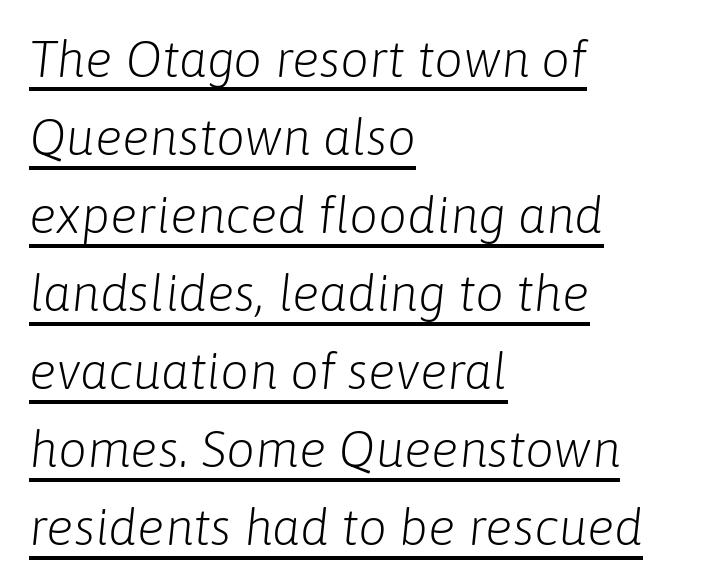
Q: Is the text bold? A: No.
Q: Is the text italic (slanted)? A: Yes, it leans right by about 6 degrees.
Q: Is the text underlined? A: Yes.
Q: How is the paragraph aligned? A: Left-aligned.
Q: Is the spacing between letters normal or unusually wide? A: Normal.
Q: Is the spacing between lines tight, normal or loose? A: Normal.
Q: Width (condensed, normal, or wide)? A: Normal.
Q: Stroke contrast? A: Low.
Q: x-height? A: Medium.
Q: Monospaced? A: No.
